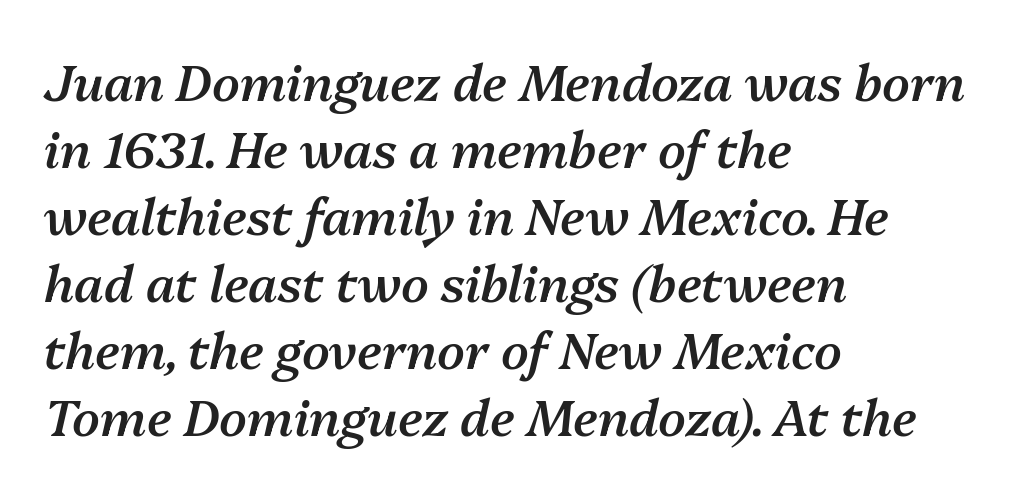
The image shows 50 px semibold type, italic (leaning right); set left-aligned, normal line spacing (1.34x), normal letter spacing, not underlined; medium stroke contrast and a medium x-height.
